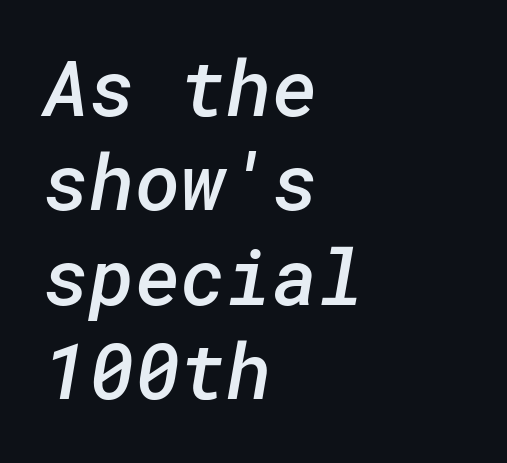
The image shows 78 px semibold sans-serif type; set left-aligned, line spacing 1.21x, normal letter spacing, not underlined; low stroke contrast and a medium x-height.
